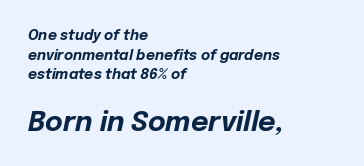
{"italic": "yes", "lean": "right", "slant_degrees": 12, "bold": "yes", "underline": "no", "align": "left", "line_spacing": "normal", "line_spacing_ratio": 1.41, "letter_spacing": "normal", "letter_spacing_em": 0.0, "larger_block": "second", "size_ratio": 1.93, "glyph_px": 27}
